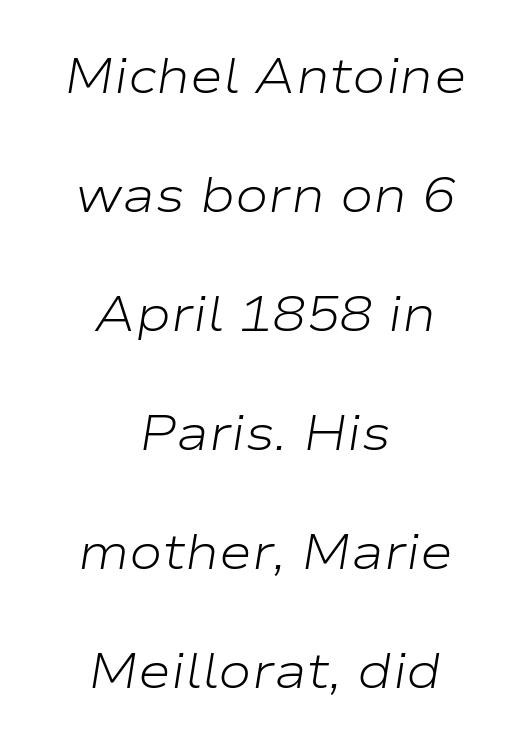
The image shows 50 px light, wide type, italic (leaning right); set centered, loose line spacing (2.38x), normal letter spacing, not underlined; low stroke contrast and a medium x-height.
